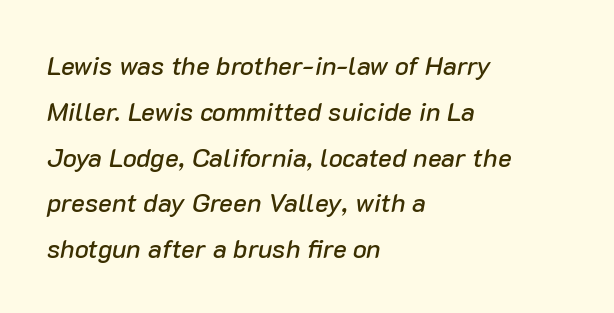
Tall strokes in this sample are angled rather than plumb. Anything drawn beneath the words? Only blank space. These lines stack with their left ends in a neat column. Tracking value appears to be zero — textbook default spacing.
